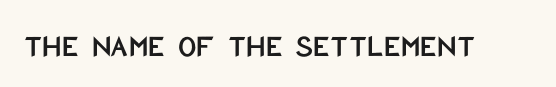
The image shows 32 px condensed sans-serif type, upright; set normal letter spacing, not underlined; low stroke contrast and a large x-height.
